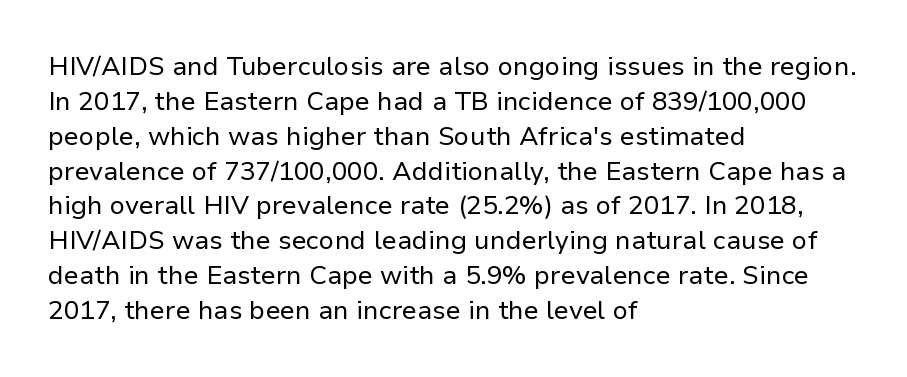
{"italic": "no", "bold": "no", "underline": "no", "align": "left", "line_spacing": "normal", "line_spacing_ratio": 1.34, "letter_spacing": "normal", "letter_spacing_em": 0.0, "glyph_px": 26}
